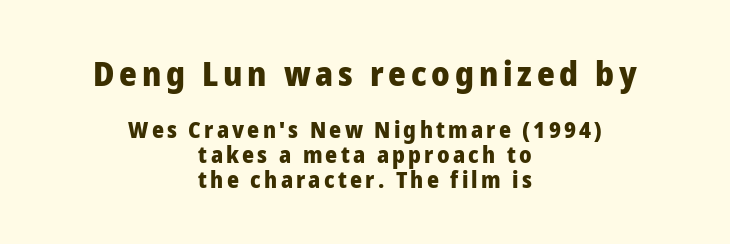
{"serif": "no", "italic": "no", "bold": "yes", "weight": "heavy", "width": "normal", "stroke_contrast": "low", "x_height": "medium", "monospaced": "no", "underline": "no", "align": "center", "line_spacing": "tight", "line_spacing_ratio": 1.08, "larger_block": "first", "size_ratio": 1.48, "glyph_px": 34}
